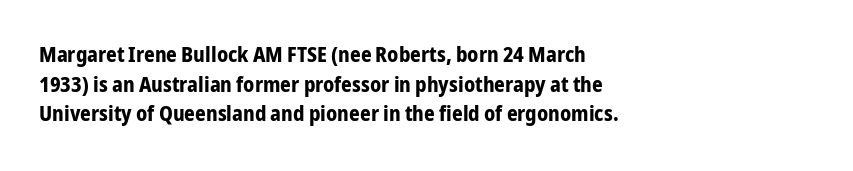
{"italic": "no", "bold": "yes", "underline": "no", "align": "left", "line_spacing": "normal", "line_spacing_ratio": 1.41, "letter_spacing": "normal", "letter_spacing_em": 0.0, "glyph_px": 21}
